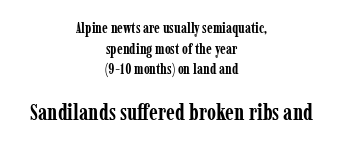
{"italic": "no", "bold": "yes", "underline": "no", "align": "center", "line_spacing": "normal", "line_spacing_ratio": 1.38, "letter_spacing": "normal", "letter_spacing_em": 0.0, "larger_block": "second", "size_ratio": 1.53, "glyph_px": 23}
